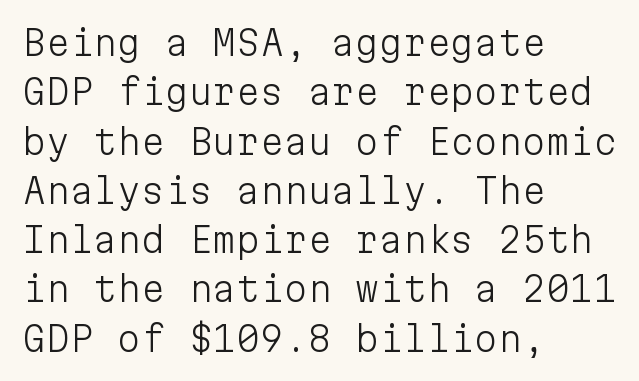
Q: Is the text bold? A: No.
Q: Is the text italic (slanted)? A: No, it is upright.
Q: Is the typeface a serif or a sans-serif typeface? A: Sans-serif.
Q: Is the text underlined? A: No.
Q: How is the paragraph aligned? A: Left-aligned.
Q: Is the spacing between letters normal or unusually wide? A: Normal.
Q: Is the spacing between lines tight, normal or loose? A: Normal.
Q: Width (condensed, normal, or wide)? A: Normal.
Q: Stroke contrast? A: Low.
Q: x-height? A: Medium.
Q: Monospaced? A: Yes.
